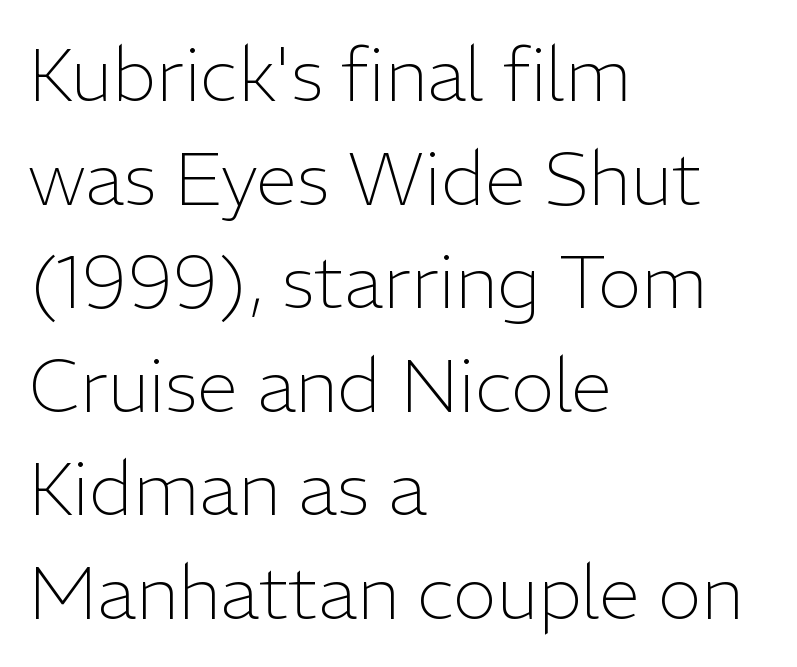
The image shows 74 px light sans-serif type, upright; set left-aligned, normal line spacing (1.4x), normal letter spacing, not underlined; low stroke contrast and a medium x-height.
